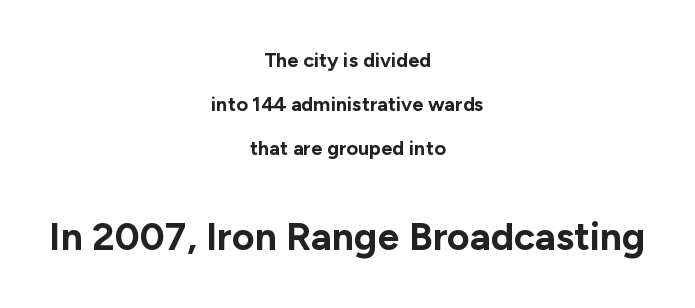
{"serif": "no", "italic": "no", "bold": "yes", "weight": "bold", "width": "normal", "stroke_contrast": "low", "x_height": "medium", "monospaced": "no", "underline": "no", "align": "center", "line_spacing": "loose", "line_spacing_ratio": 2.21, "letter_spacing": "normal", "letter_spacing_em": 0.0, "larger_block": "second", "size_ratio": 1.95, "glyph_px": 39}
